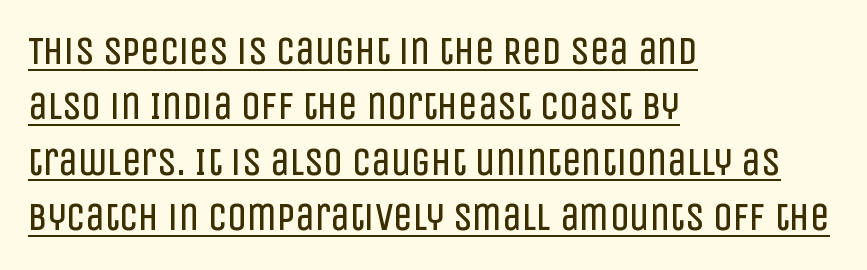
{"serif": "no", "italic": "no", "bold": "no", "weight": "regular", "width": "condensed", "stroke_contrast": "low", "x_height": "large", "monospaced": "no", "underline": "yes", "align": "left", "line_spacing": "normal", "line_spacing_ratio": 1.42, "letter_spacing": "normal", "letter_spacing_em": 0.0, "glyph_px": 39}
